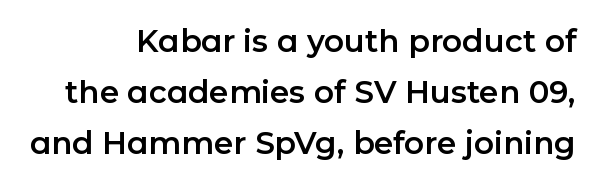
{"serif": "no", "italic": "no", "width": "normal", "stroke_contrast": "low", "x_height": "medium", "monospaced": "no", "underline": "no", "line_spacing": "normal", "line_spacing_ratio": 1.64, "letter_spacing": "normal", "letter_spacing_em": 0.0, "glyph_px": 31}
